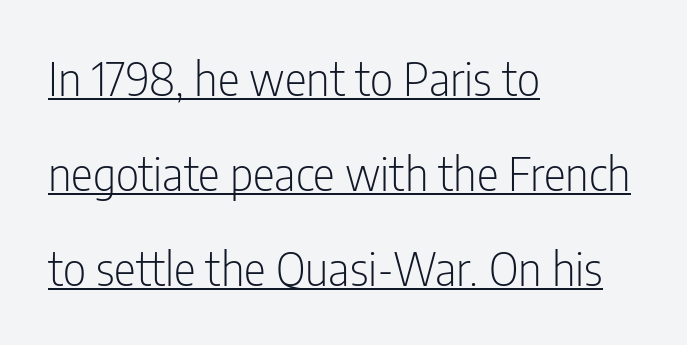
{"serif": "no", "italic": "no", "bold": "no", "weight": "light", "width": "condensed", "stroke_contrast": "low", "x_height": "medium", "monospaced": "no", "underline": "yes", "align": "left", "line_spacing": "loose", "line_spacing_ratio": 2.06, "letter_spacing": "normal", "letter_spacing_em": 0.0, "glyph_px": 46}
